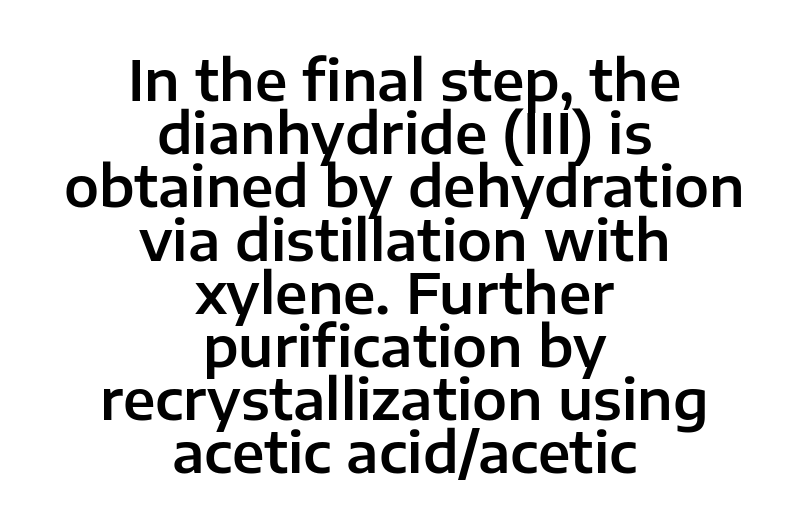
Short note: letters normally spaced. Compared with a flush-left layout, this one balances lines on the center instead. Type without underlining. Character widths vary here, with narrow letters taking less room than wide ones. Nope, not italic — everything's standing straight.
